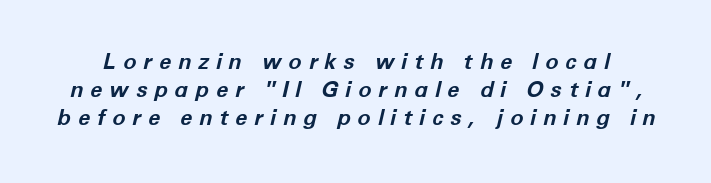
The image shows 22 px bold type, italic (leaning right); set normal line spacing (1.27x), unusually wide letter spacing (+0.31 em), not underlined.
